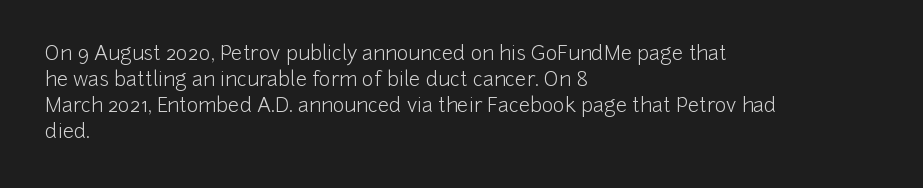
The image shows 20 px text type, upright; set left-aligned, normal line spacing (1.3x), normal letter spacing, not underlined.
